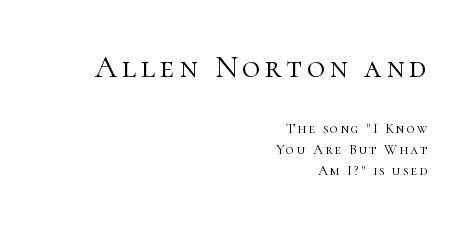
Q: Is the text bold? A: No.
Q: Is the text italic (slanted)? A: No, it is upright.
Q: Is the typeface a serif or a sans-serif typeface? A: Serif.
Q: Is the text underlined? A: No.
Q: How is the paragraph aligned? A: Right-aligned.
Q: Is the spacing between lines tight, normal or loose? A: Normal.
Q: Which block of text is set in a larger size, the first (top) or the second (bottom)? A: The first (top) one.
Q: Width (condensed, normal, or wide)? A: Normal.
Q: Stroke contrast? A: High.
Q: x-height? A: Medium.
Q: Monospaced? A: No.
